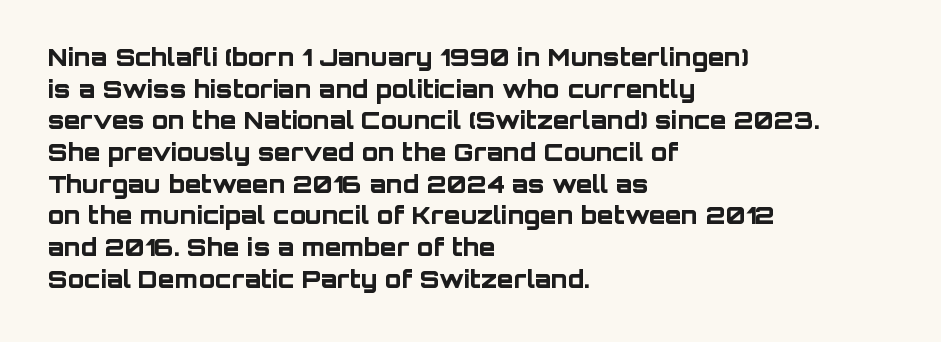
Honestly, the letter spacing is just normal — you wouldn't notice it. One glance says typical: line gaps are just what's usual. These lines stack with their left ends in a neat column. The type sits square on the baseline with zero lean. Descender tails drop into unmarked territory. How heavy is the stroke? Heavy — this is a bold.
